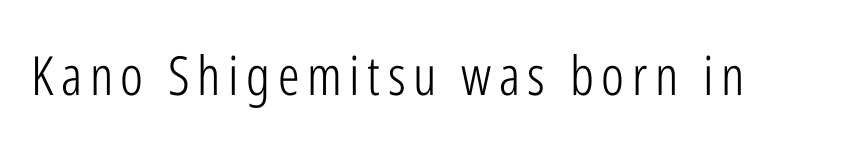
Q: Is the text bold? A: No.
Q: Is the text italic (slanted)? A: No, it is upright.
Q: Is the typeface a serif or a sans-serif typeface? A: Sans-serif.
Q: Is the text underlined? A: No.
Q: Width (condensed, normal, or wide)? A: Condensed.
Q: Stroke contrast? A: Low.
Q: x-height? A: Medium.
Q: Monospaced? A: No.
